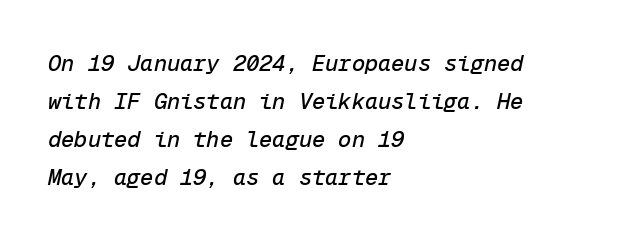
The specimen reads as italic at a glance. This sample is left-justified, so line endings fall wherever the words run out. Words float on clear page, feet unadorned. Nothing unusual about the tracking: characters are spaced as the font intends.
